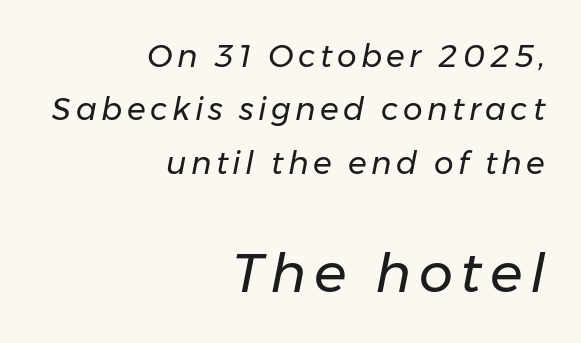
The image shows 54 px regular-weight type, italic (leaning right); set right-aligned, line spacing 1.72x, not underlined; the second (bottom) block is 1.74x larger; low stroke contrast and a medium x-height.
